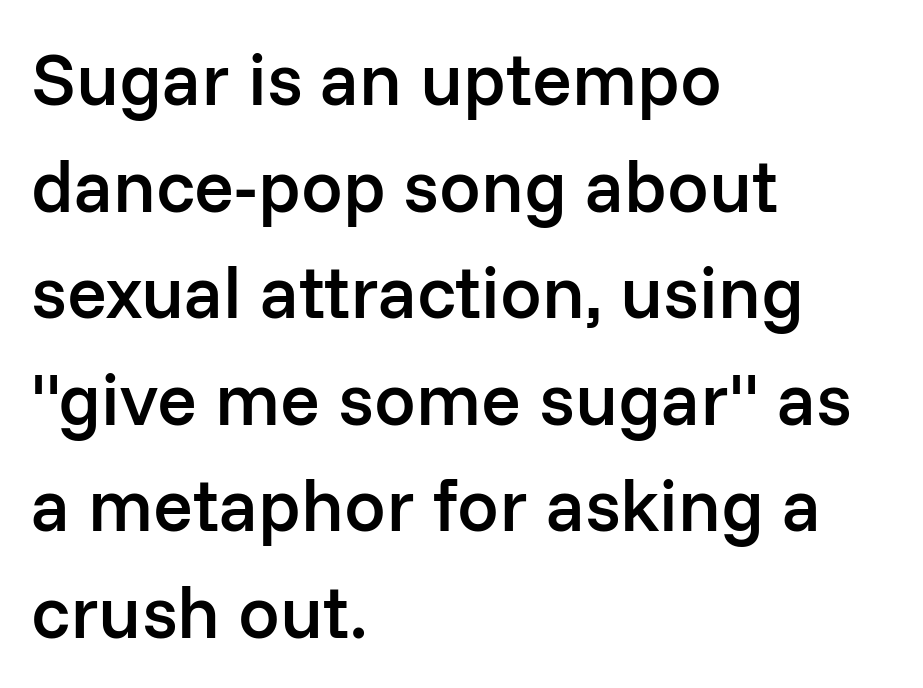
Q: Is the text bold? A: Semi-bold.
Q: Is the text italic (slanted)? A: No, it is upright.
Q: Is the typeface a serif or a sans-serif typeface? A: Sans-serif.
Q: Is the text underlined? A: No.
Q: How is the paragraph aligned? A: Left-aligned.
Q: Is the spacing between letters normal or unusually wide? A: Normal.
Q: Is the spacing between lines tight, normal or loose? A: Normal.
Q: Width (condensed, normal, or wide)? A: Normal.
Q: Stroke contrast? A: Low.
Q: x-height? A: Medium.
Q: Monospaced? A: No.
